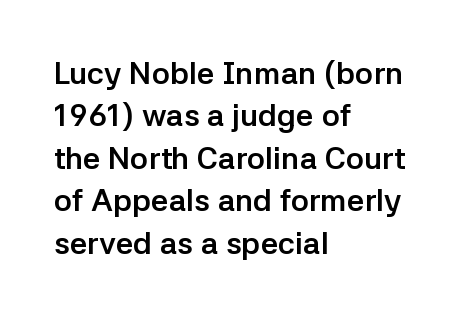
Each row of text sits above clean, open space. The sample has been set heavy, in full bold. The vertical gap from one line to the next is medium. Looks like regular typesetting: each glyph gets only the width it needs. Do the letters lean? They stand straight. Note: no serifs on the glyphs.
